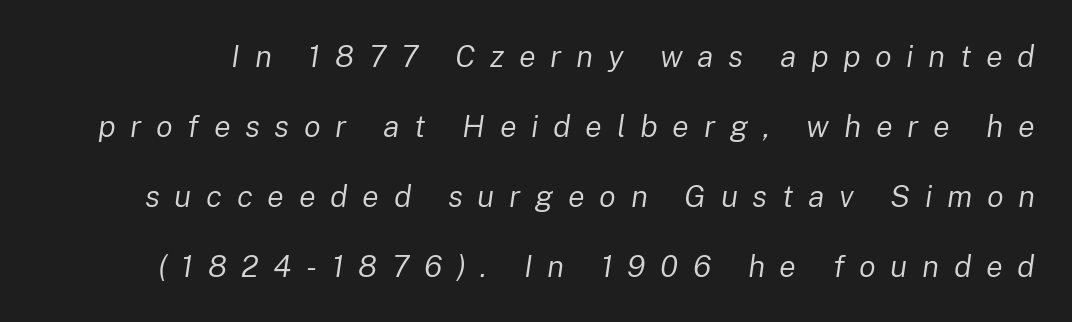
These glyphs show unthickened strokes, regular width or finer. Each letter keeps its own natural width here, so spacing adapts to shape. Underlining? Definitely not there. Tracking here is generous; glyphs stand well apart from one another.
